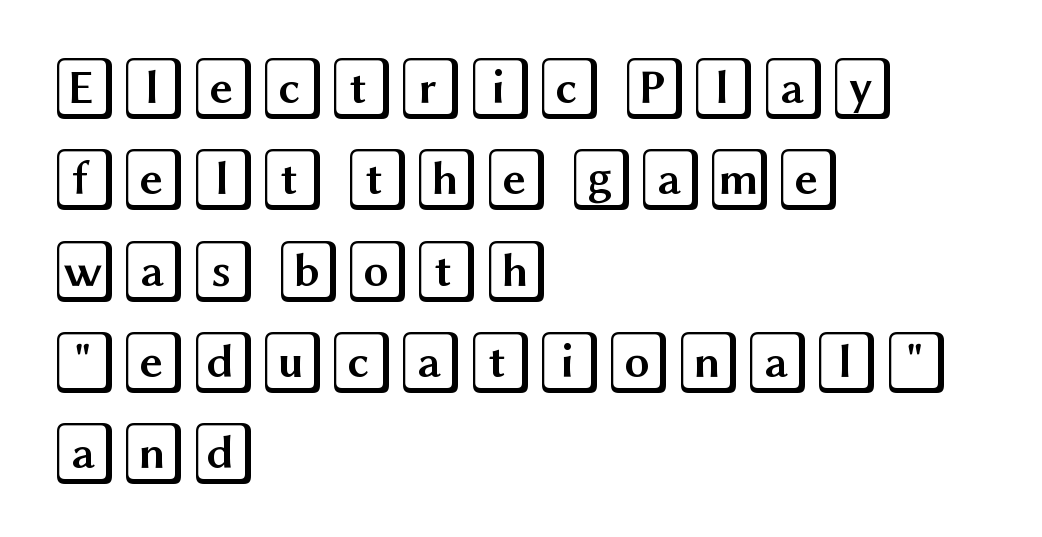
The image shows 63 px wide type, upright; set left-aligned, normal line spacing (1.45x), normal letter spacing, not underlined; a large x-height.
